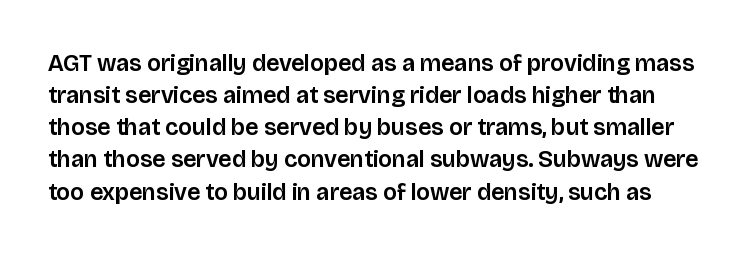
{"italic": "no", "underline": "no", "line_spacing": "normal", "line_spacing_ratio": 1.34, "letter_spacing": "normal", "letter_spacing_em": 0.0, "glyph_px": 24}
